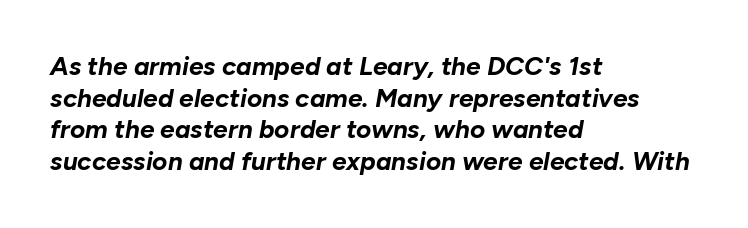
Q: Is the text bold? A: Yes.
Q: Is the text italic (slanted)? A: Yes, it leans right by about 10 degrees.
Q: Is the text underlined? A: No.
Q: How is the paragraph aligned? A: Left-aligned.
Q: Is the spacing between letters normal or unusually wide? A: Normal.
